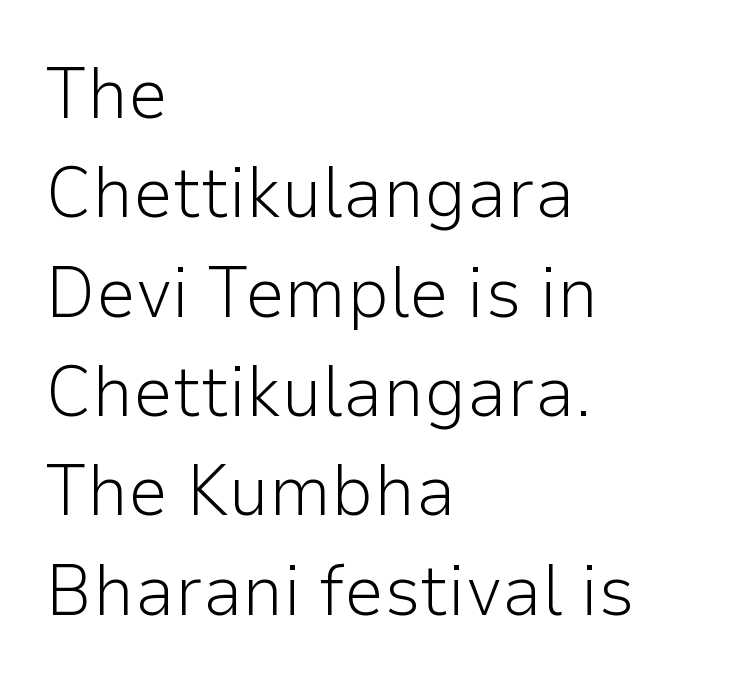
Spacing between characters is what you'd get straight out of the box. Check the space under the baseline: it is left empty. Is there any slant? The stems are plumb. Character widths vary here, with narrow letters taking less room than wide ones. The text block is weighted toward the left margin, trailing off unevenly rightward.
